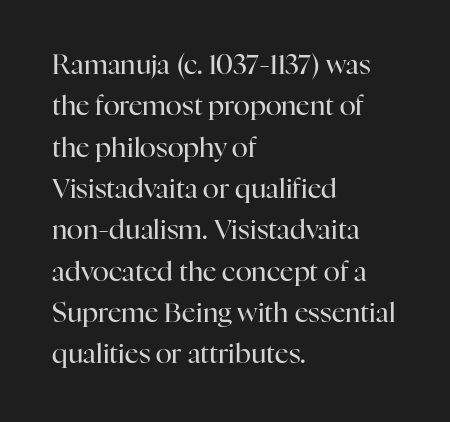
Q: Is the text bold? A: No.
Q: Is the text italic (slanted)? A: No, it is upright.
Q: Is the text underlined? A: No.
Q: How is the paragraph aligned? A: Left-aligned.
Q: Is the spacing between letters normal or unusually wide? A: Normal.
Q: Is the spacing between lines tight, normal or loose? A: Normal.
